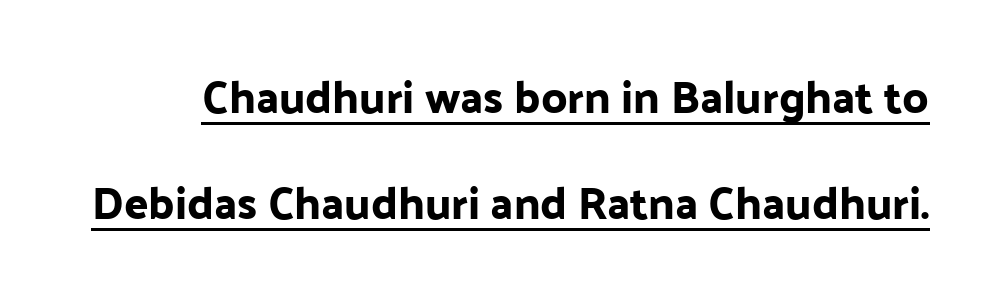
Upright lettering throughout. This is underlined copy, the kind a proofreader might mark for attention. Classification — sans serif. The rendering keeps characters at their native spacing. Looks like regular typesetting: each glyph gets only the width it needs. Is there much room between lines? Yes — plenty of vertical air separates them.
